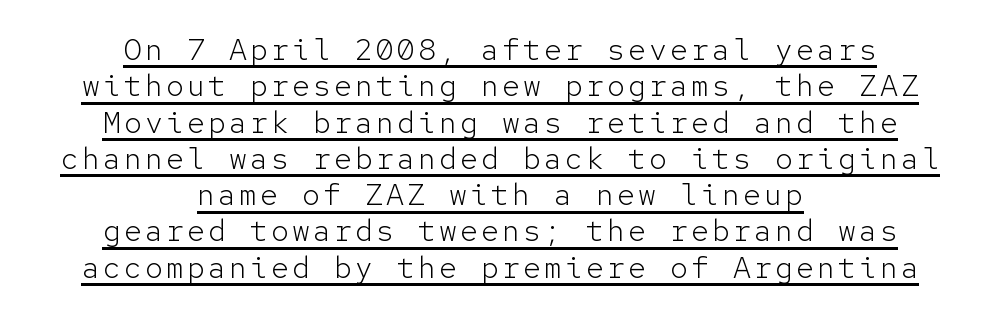
The image shows 30 px light sans-serif type, upright, monospaced; set centered, line spacing 1.21x, underlined; low stroke contrast and a medium x-height.
